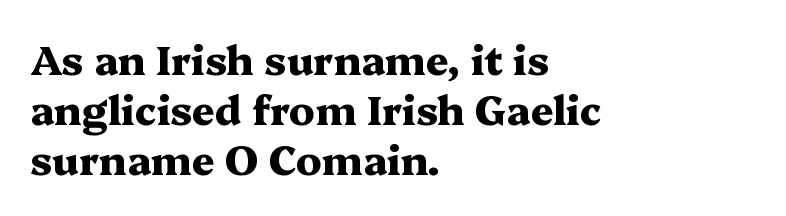
Q: Is the text bold? A: Yes.
Q: Is the text italic (slanted)? A: No, it is upright.
Q: Is the typeface a serif or a sans-serif typeface? A: Serif.
Q: Is the text underlined? A: No.
Q: How is the paragraph aligned? A: Left-aligned.
Q: Is the spacing between letters normal or unusually wide? A: Normal.
Q: Is the spacing between lines tight, normal or loose? A: Normal.
Q: Width (condensed, normal, or wide)? A: Wide.
Q: Stroke contrast? A: Medium.
Q: x-height? A: Medium.
Q: Monospaced? A: No.
